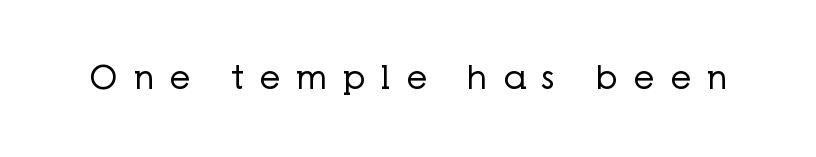
Q: Is the text bold? A: No.
Q: Is the text italic (slanted)? A: No, it is upright.
Q: Is the typeface a serif or a sans-serif typeface? A: Sans-serif.
Q: Is the text underlined? A: No.
Q: Is the spacing between letters normal or unusually wide? A: Unusually wide.
Q: Width (condensed, normal, or wide)? A: Normal.
Q: Stroke contrast? A: Low.
Q: x-height? A: Medium.
Q: Monospaced? A: No.
